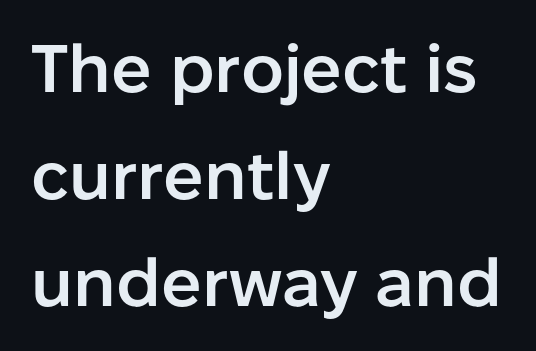
Q: Is the text bold? A: Semi-bold.
Q: Is the text italic (slanted)? A: No, it is upright.
Q: Is the typeface a serif or a sans-serif typeface? A: Sans-serif.
Q: Is the text underlined? A: No.
Q: How is the paragraph aligned? A: Left-aligned.
Q: Is the spacing between letters normal or unusually wide? A: Normal.
Q: Is the spacing between lines tight, normal or loose? A: Normal.
Q: Width (condensed, normal, or wide)? A: Normal.
Q: Stroke contrast? A: Low.
Q: x-height? A: Medium.
Q: Monospaced? A: No.
